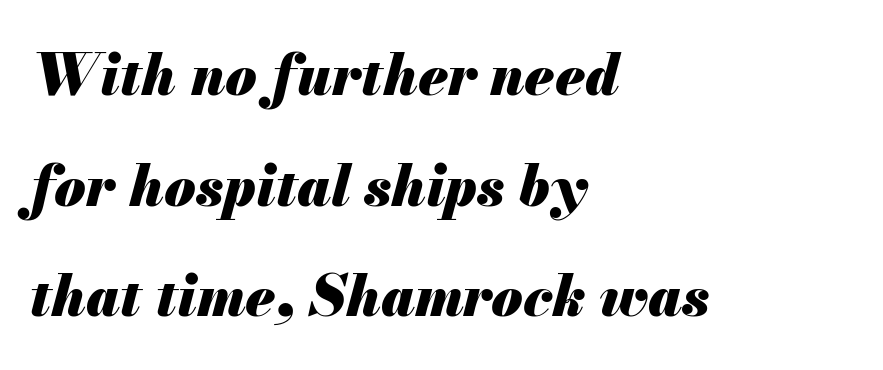
The image shows 57 px heavy type, italic (leaning right); set left-aligned, loose line spacing (1.94x), normal letter spacing, not underlined; medium stroke contrast and a small x-height.
